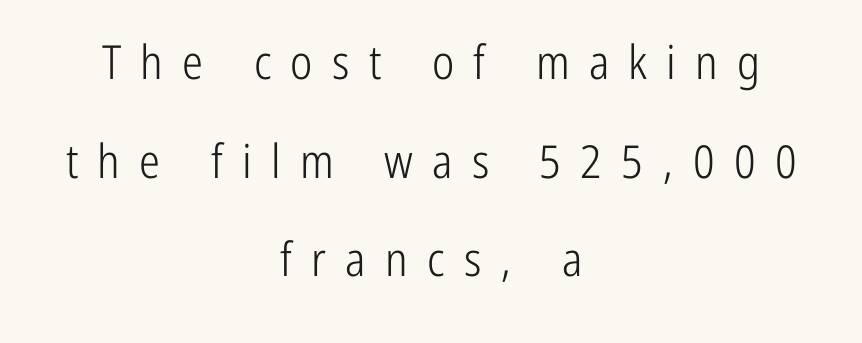
Q: Is the text bold? A: No.
Q: Is the text italic (slanted)? A: No, it is upright.
Q: Is the typeface a serif or a sans-serif typeface? A: Sans-serif.
Q: Is the text underlined? A: No.
Q: How is the paragraph aligned? A: Centered.
Q: Is the spacing between letters normal or unusually wide? A: Unusually wide.
Q: Is the spacing between lines tight, normal or loose? A: Loose.
Q: Width (condensed, normal, or wide)? A: Condensed.
Q: Stroke contrast? A: Low.
Q: x-height? A: Medium.
Q: Monospaced? A: No.
